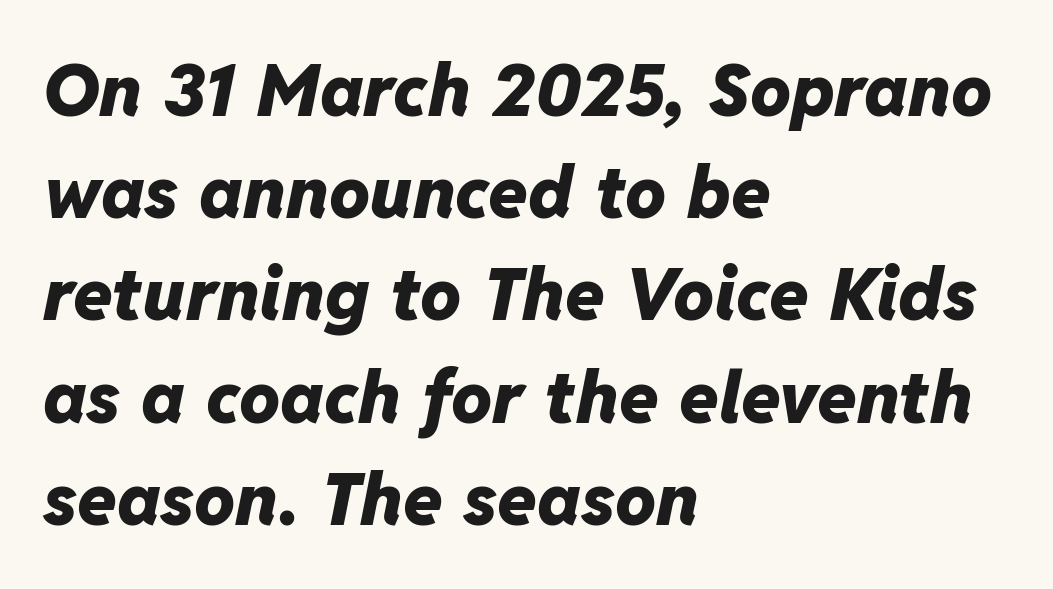
Q: Is the text bold? A: Yes.
Q: Is the text italic (slanted)? A: Yes, it leans right by about 11 degrees.
Q: Is the text underlined? A: No.
Q: How is the paragraph aligned? A: Left-aligned.
Q: Is the spacing between letters normal or unusually wide? A: Normal.
Q: Is the spacing between lines tight, normal or loose? A: Normal.
Q: Width (condensed, normal, or wide)? A: Normal.
Q: Stroke contrast? A: Low.
Q: x-height? A: Medium.
Q: Monospaced? A: No.
